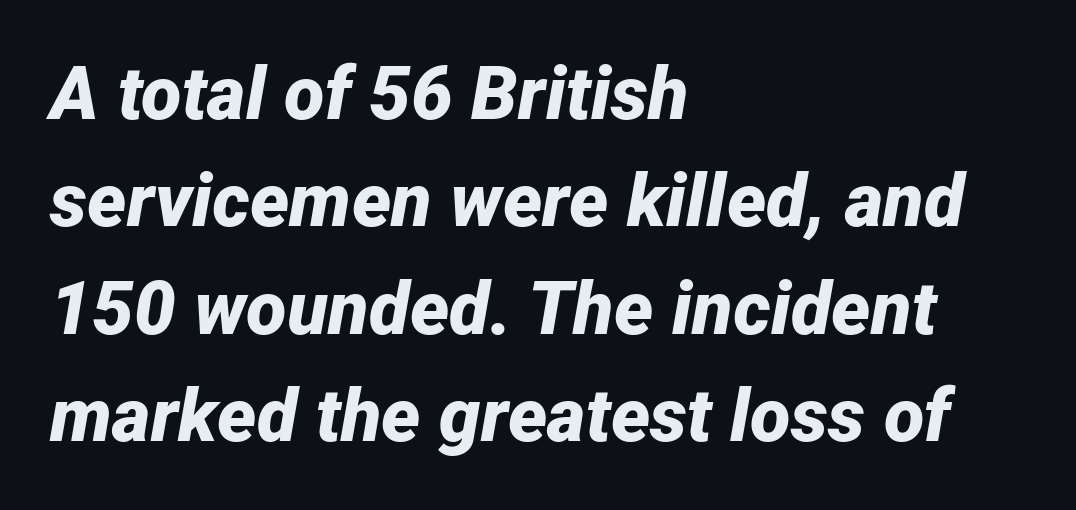
{"italic": "yes", "lean": "right", "slant_degrees": 12, "bold": "yes", "weight": "bold", "width": "normal", "stroke_contrast": "low", "x_height": "medium", "monospaced": "no", "underline": "no", "align": "left", "line_spacing": "normal", "line_spacing_ratio": 1.45, "letter_spacing": "normal", "letter_spacing_em": 0.0, "glyph_px": 74}
